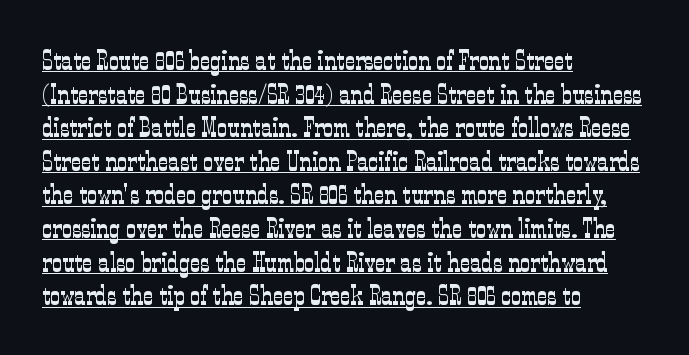
Q: Is the text bold? A: No.
Q: Is the text italic (slanted)? A: No, it is upright.
Q: Is the typeface a serif or a sans-serif typeface? A: Serif.
Q: Is the text underlined? A: Yes.
Q: How is the paragraph aligned? A: Left-aligned.
Q: Is the spacing between letters normal or unusually wide? A: Normal.
Q: Width (condensed, normal, or wide)? A: Condensed.
Q: Stroke contrast? A: Low.
Q: x-height? A: Medium.
Q: Monospaced? A: No.
